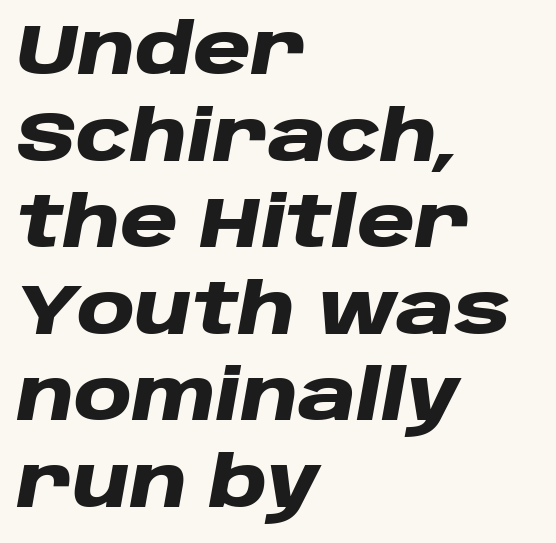
The image shows 71 px heavy, wide type, italic (leaning right); set left-aligned, line spacing 1.22x, normal letter spacing, not underlined; low stroke contrast and a large x-height.
